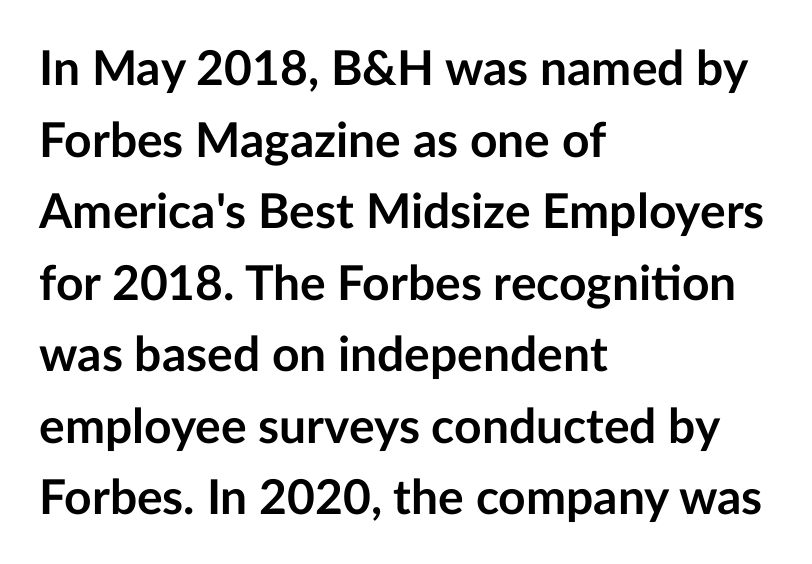
{"serif": "no", "italic": "no", "bold": "yes", "weight": "semibold", "width": "normal", "stroke_contrast": "low", "x_height": "medium", "monospaced": "no", "underline": "no", "align": "left", "line_spacing": "normal", "line_spacing_ratio": 1.49, "letter_spacing": "normal", "letter_spacing_em": 0.0, "glyph_px": 48}
